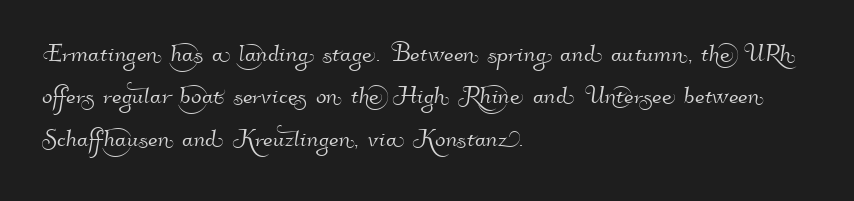
{"serif": "no", "width": "normal", "stroke_contrast": "high", "x_height": "small", "monospaced": "no", "underline": "no", "align": "left", "line_spacing": "normal", "line_spacing_ratio": 1.37, "letter_spacing": "normal", "letter_spacing_em": 0.0, "glyph_px": 31}
